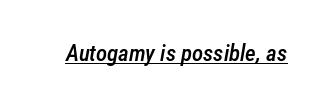
Q: Is the text bold? A: Semi-bold.
Q: Is the text italic (slanted)? A: Yes, it leans right by about 12 degrees.
Q: Is the text underlined? A: Yes.
Q: Is the spacing between letters normal or unusually wide? A: Normal.
